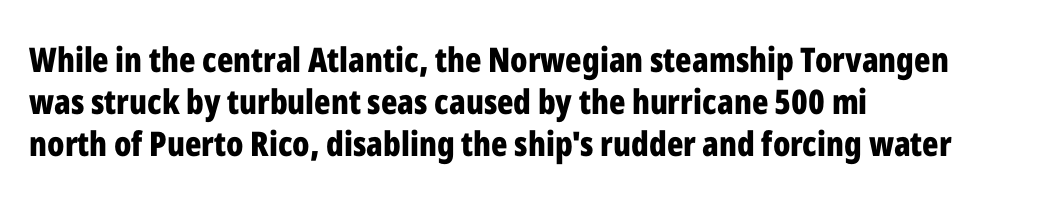
The image shows 34 px bold, condensed sans-serif type, upright; set left-aligned, line spacing 1.23x, normal letter spacing, not underlined; low stroke contrast and a medium x-height.
